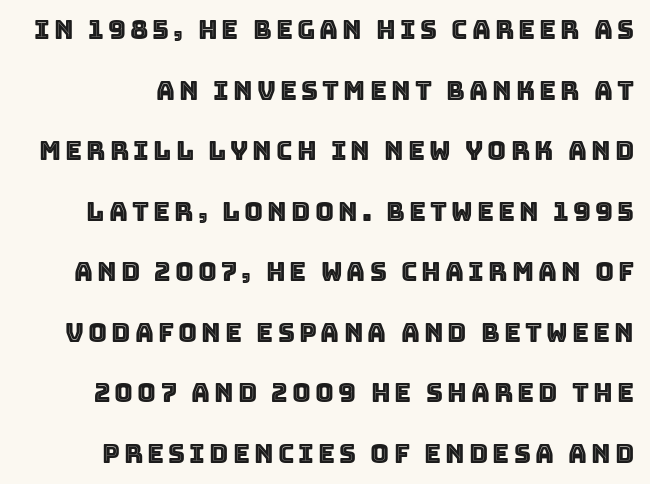
{"italic": "no", "underline": "no", "line_spacing": "loose", "line_spacing_ratio": 2.33, "glyph_px": 26}
